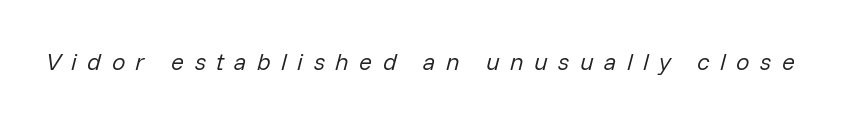
A clean baseline with only descenders dipping below it. The font's italic variant was chosen for this text. No extra ink here — the face is not bold. The rendering inserts visible extra space after every character.
